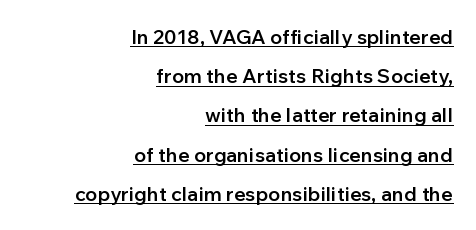
The image shows 20 px text type, upright; set right-aligned, loose line spacing (1.96x), normal letter spacing, underlined.
